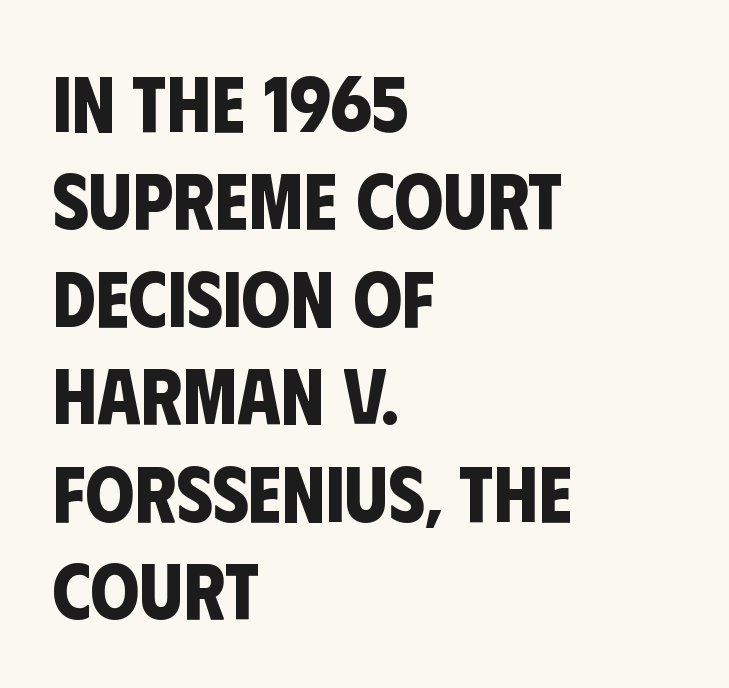
{"serif": "no", "bold": "yes", "weight": "bold", "width": "condensed", "stroke_contrast": "low", "x_height": "large", "monospaced": "no", "underline": "no", "align": "left", "line_spacing": "normal", "line_spacing_ratio": 1.25, "letter_spacing": "normal", "letter_spacing_em": 0.0, "glyph_px": 78}
